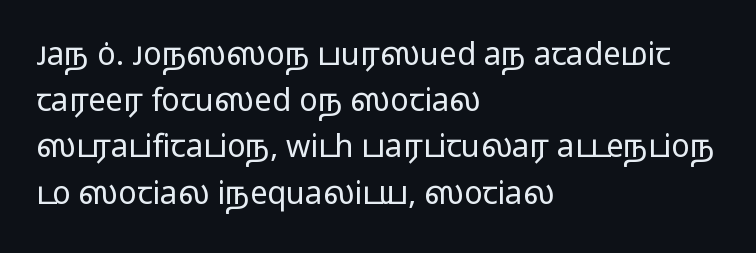
{"serif": "no", "italic": "no", "bold": "no", "weight": "regular", "width": "wide", "stroke_contrast": "low", "x_height": "medium", "monospaced": "no", "underline": "no", "align": "left", "line_spacing": "normal", "line_spacing_ratio": 1.49, "letter_spacing": "normal", "letter_spacing_em": 0.0, "glyph_px": 31}
